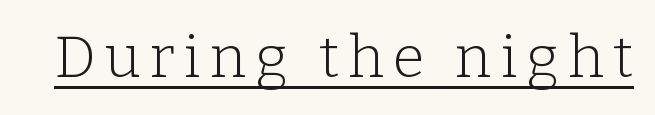
{"serif": "yes", "italic": "no", "bold": "no", "weight": "light", "width": "normal", "stroke_contrast": "low", "x_height": "medium", "monospaced": "no", "underline": "yes", "glyph_px": 58}
